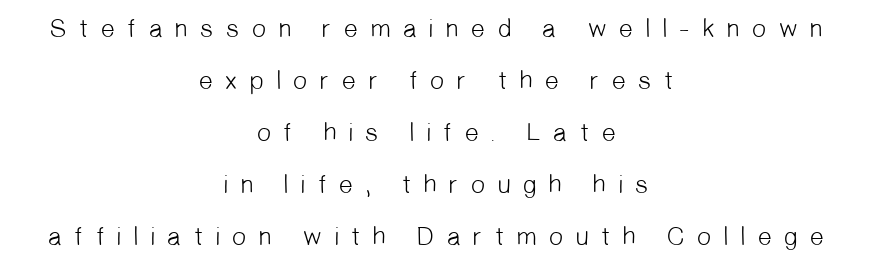
The image shows 26 px text type; set centered, loose line spacing (2.0x), unusually wide letter spacing (+0.42 em), not underlined.
